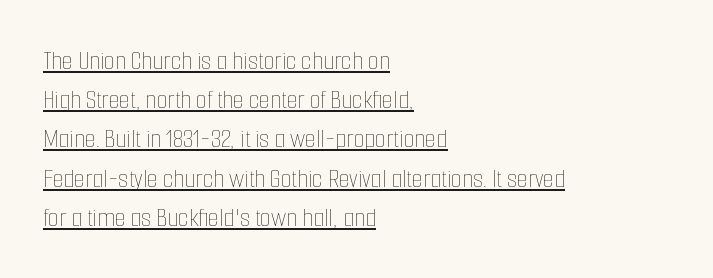
Q: Is the text bold? A: No.
Q: Is the text italic (slanted)? A: No, it is upright.
Q: Is the text underlined? A: Yes.
Q: How is the paragraph aligned? A: Left-aligned.
Q: Is the spacing between letters normal or unusually wide? A: Normal.
Q: Is the spacing between lines tight, normal or loose? A: Normal.
Q: Width (condensed, normal, or wide)? A: Condensed.
Q: Stroke contrast? A: Low.
Q: x-height? A: Medium.
Q: Monospaced? A: No.
